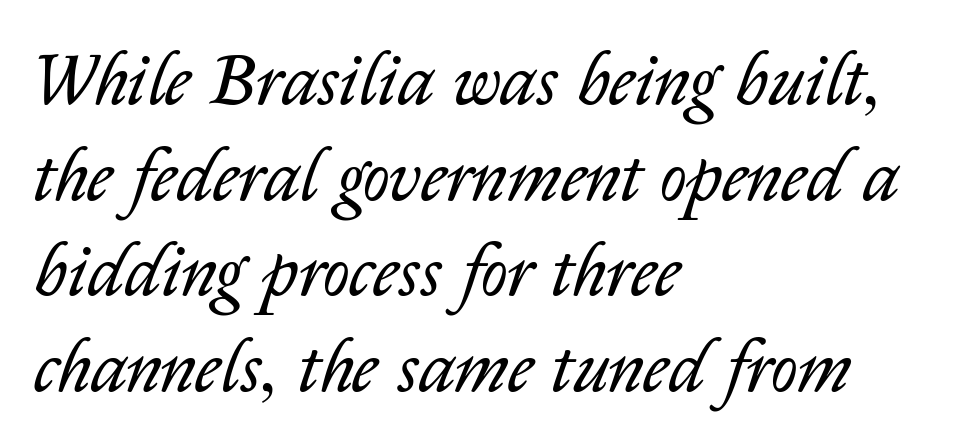
Inter-character spacing is left at the font's built-in metrics. Reading down the block, your eye returns to a fixed left position each line. Clear beneath every line of the passage. Letters have the restrained weight of plain body copy at most. Honestly, the row spacing looks completely unremarkable.
